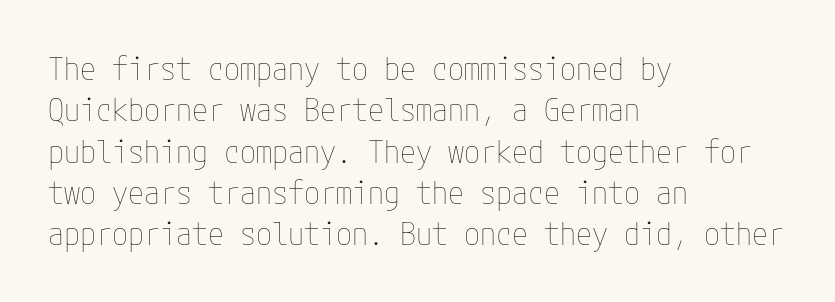
Q: Is the text bold? A: No.
Q: Is the text italic (slanted)? A: No, it is upright.
Q: Is the text underlined? A: No.
Q: How is the paragraph aligned? A: Left-aligned.
Q: Is the spacing between letters normal or unusually wide? A: Normal.
Q: Is the spacing between lines tight, normal or loose? A: Normal.
Q: Width (condensed, normal, or wide)? A: Condensed.
Q: Stroke contrast? A: Low.
Q: x-height? A: Medium.
